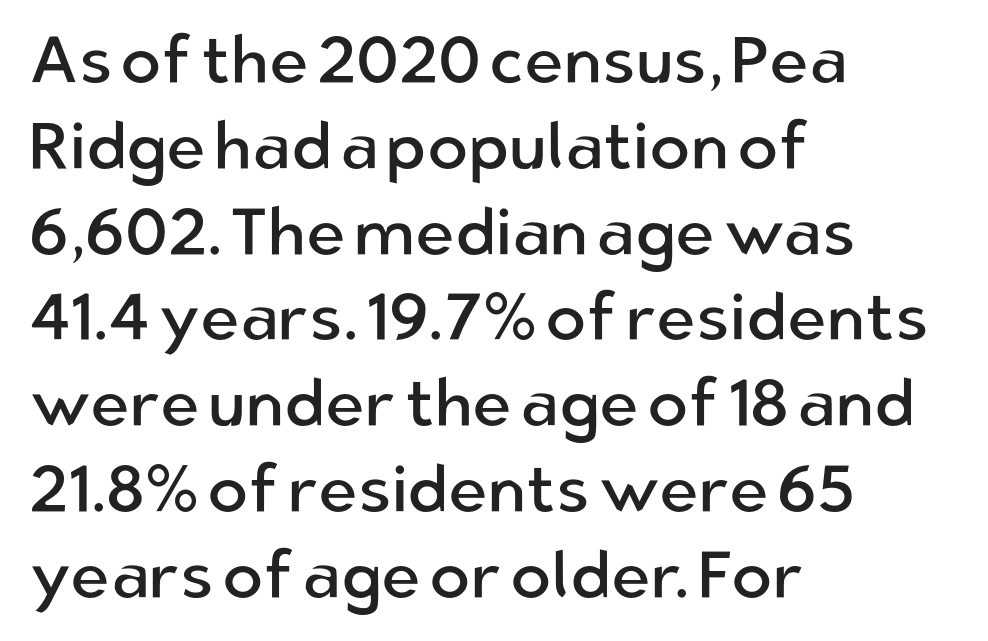
The line-height multiplier appears to be the usual default. The gap between lines stays unmarked. On a weight scale, this lands at 450 or below. The type sits square on the baseline with zero lean. You can tell from the bare stems that sans-serif type was used. Short note: letters normally spaced.
